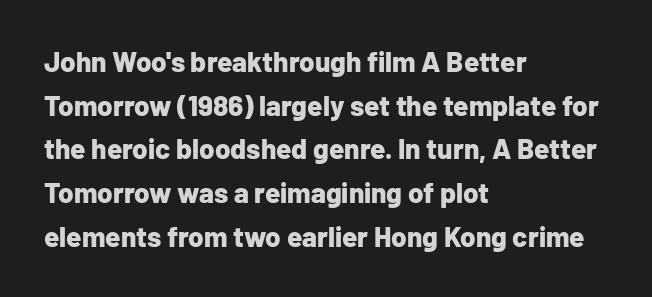
Q: Is the text bold? A: Yes.
Q: Is the text italic (slanted)? A: No, it is upright.
Q: Is the typeface a serif or a sans-serif typeface? A: Sans-serif.
Q: Is the text underlined? A: No.
Q: How is the paragraph aligned? A: Left-aligned.
Q: Is the spacing between letters normal or unusually wide? A: Normal.
Q: Is the spacing between lines tight, normal or loose? A: Normal.
Q: Width (condensed, normal, or wide)? A: Normal.
Q: Stroke contrast? A: Low.
Q: x-height? A: Medium.
Q: Monospaced? A: No.
